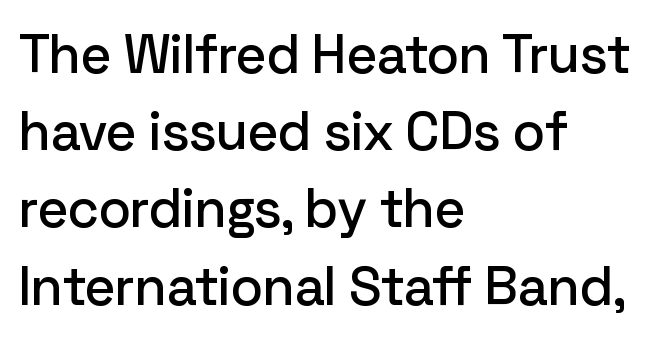
The image shows 54 px sans-serif type, upright; set left-aligned, normal line spacing (1.43x), normal letter spacing, not underlined; low stroke contrast and a medium x-height.
